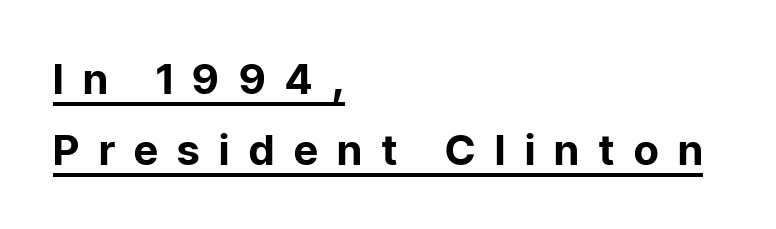
The image shows 42 px bold sans-serif type, upright; set left-aligned, normal line spacing (1.69x), unusually wide letter spacing (+0.47 em), underlined; low stroke contrast and a medium x-height.
